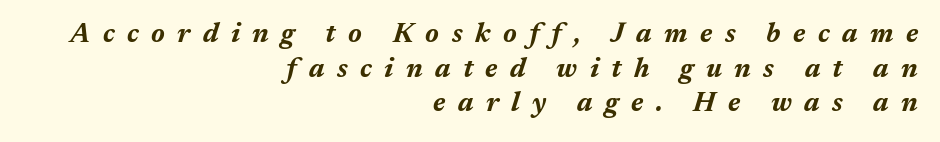
Descenders hang freely into open space. Compared with an ordinary text face, these strokes are far heavier — a full bold. How are the letters spaced? Widely, with obvious added tracking. These lines sit exactly where default settings would place them.
